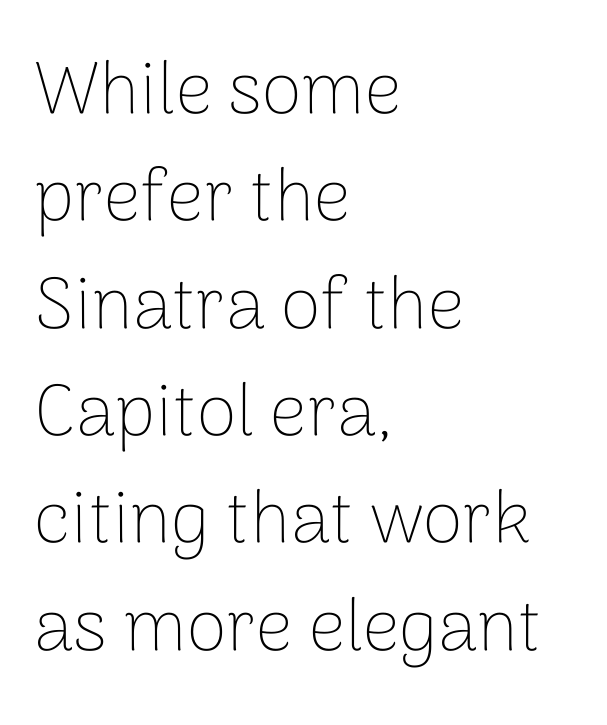
Each letter keeps its own natural width here, so spacing adapts to shape. In CSS terms this would be text-align: left. The space beneath each line is pristine and unruled. This is sans-serif lettering, the kind often seen on screens and signage. The axis of the letterforms is exactly vertical. Vertical spacing — default.
